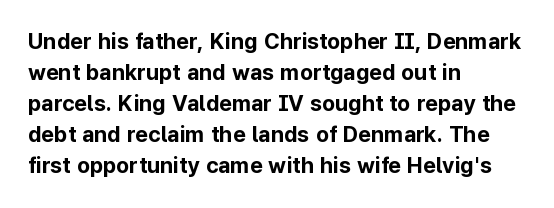
Q: Is the text bold? A: Yes.
Q: Is the text italic (slanted)? A: No, it is upright.
Q: Is the text underlined? A: No.
Q: How is the paragraph aligned? A: Left-aligned.
Q: Is the spacing between letters normal or unusually wide? A: Normal.
Q: Is the spacing between lines tight, normal or loose? A: Normal.
